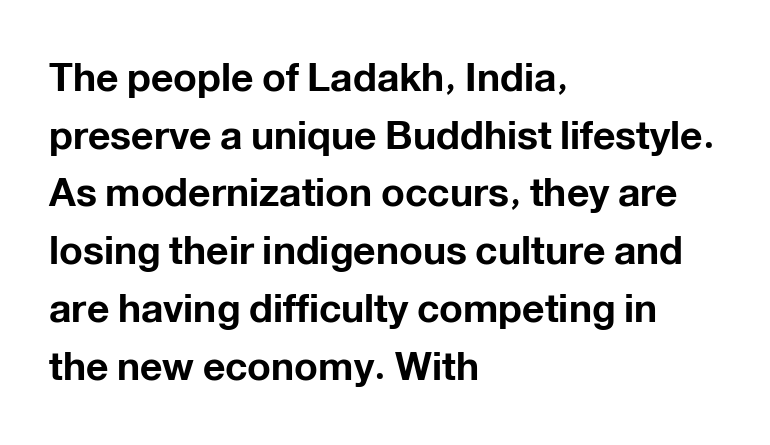
The image shows 39 px bold sans-serif type, upright; set left-aligned, normal line spacing (1.48x), normal letter spacing, not underlined; low stroke contrast and a medium x-height.
